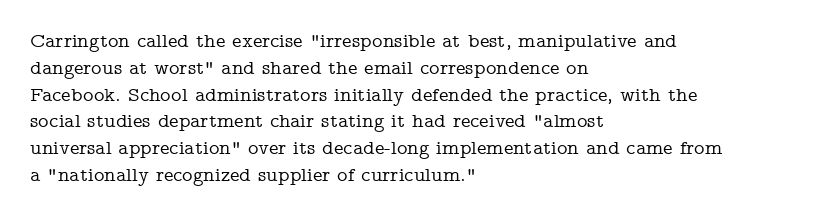
Q: Is the text italic (slanted)? A: No, it is upright.
Q: Is the text underlined? A: No.
Q: How is the paragraph aligned? A: Left-aligned.
Q: Is the spacing between letters normal or unusually wide? A: Normal.
Q: Is the spacing between lines tight, normal or loose? A: Normal.
